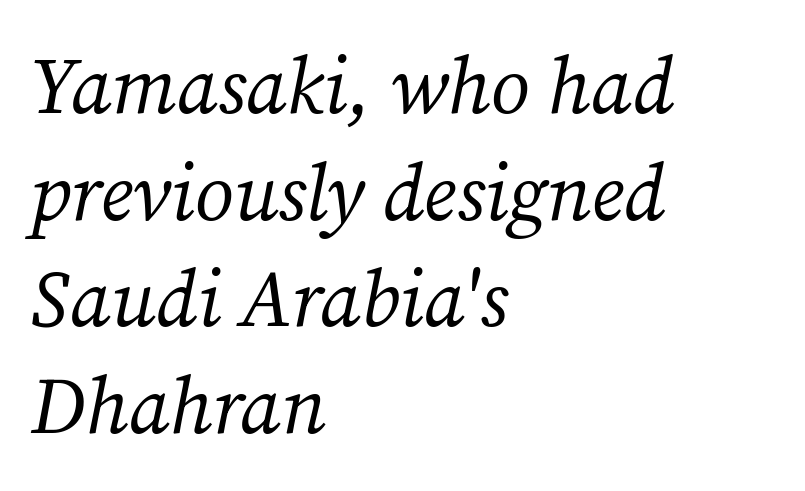
{"serif": "yes", "italic": "yes", "lean": "right", "slant_degrees": 12, "bold": "no", "weight": "regular", "width": "normal", "stroke_contrast": "medium", "x_height": "medium", "monospaced": "no", "underline": "no", "align": "left", "line_spacing": "normal", "line_spacing_ratio": 1.35, "letter_spacing": "normal", "letter_spacing_em": 0.0, "glyph_px": 79}
